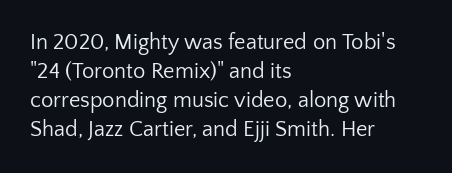
The image shows 22 px text type, upright; set left-aligned, normal line spacing (1.32x), normal letter spacing, not underlined.
